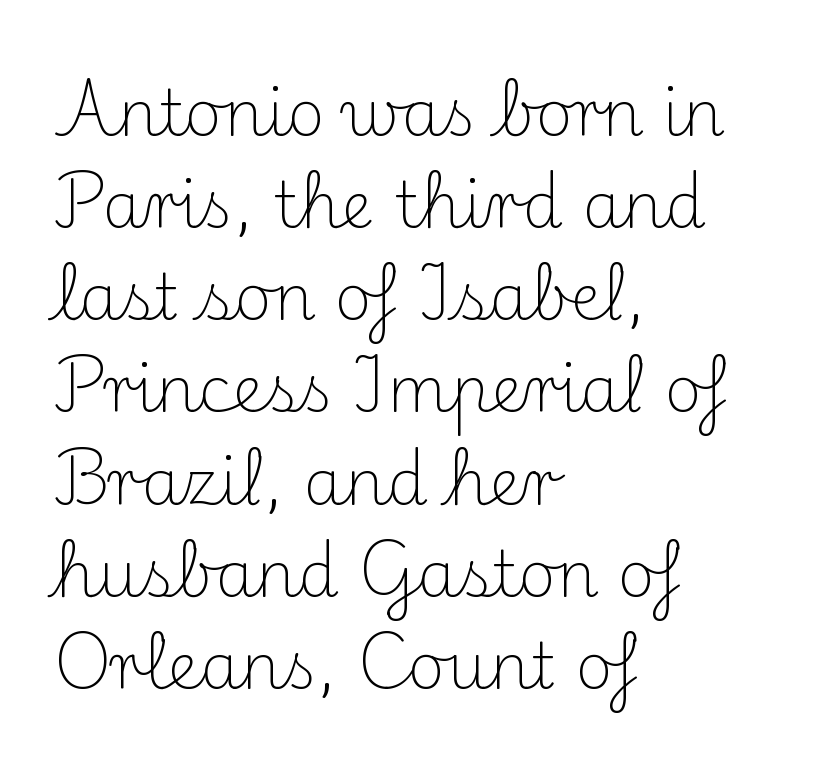
Style check: upright. What kind of face is this? One with serifs. The strokes are not fattened; the text isn't bold. These lines are rendered in a variable-pitch font. How would I describe the line gaps? Plain and ordinary.
